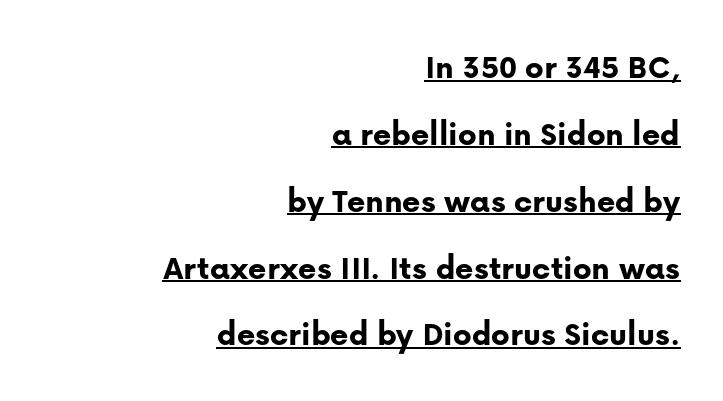
A rule runs beneath these lines of type. Line endings align vertically; line beginnings do not. The type sits square on the baseline with zero lean. Notice the wide empty band between every row — that's loose leading.
